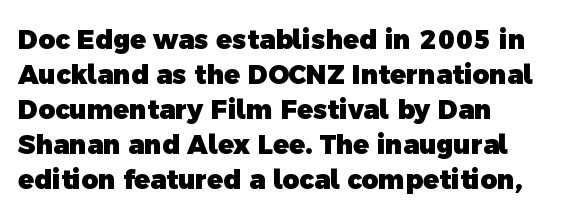
Q: Is the text bold? A: Yes.
Q: Is the text underlined? A: No.
Q: How is the paragraph aligned? A: Left-aligned.
Q: Is the spacing between letters normal or unusually wide? A: Normal.
Q: Is the spacing between lines tight, normal or loose? A: Normal.
